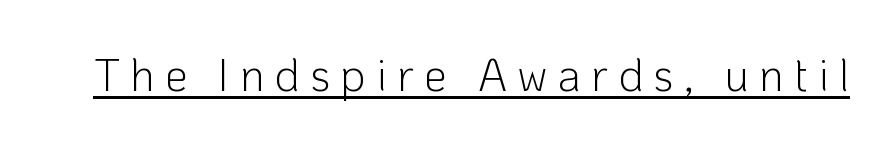
{"serif": "no", "italic": "no", "bold": "no", "weight": "light", "width": "normal", "stroke_contrast": "low", "x_height": "medium", "monospaced": "no", "underline": "yes", "letter_spacing": "wide", "letter_spacing_em": 0.23, "glyph_px": 45}
